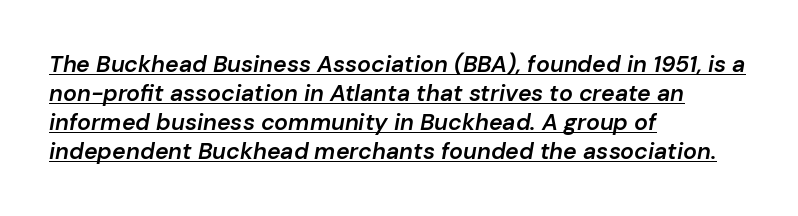
Q: Is the text bold? A: Semi-bold.
Q: Is the text italic (slanted)? A: Yes, it leans right by about 10 degrees.
Q: Is the text underlined? A: Yes.
Q: How is the paragraph aligned? A: Left-aligned.
Q: Is the spacing between letters normal or unusually wide? A: Normal.
Q: Is the spacing between lines tight, normal or loose? A: Normal.
